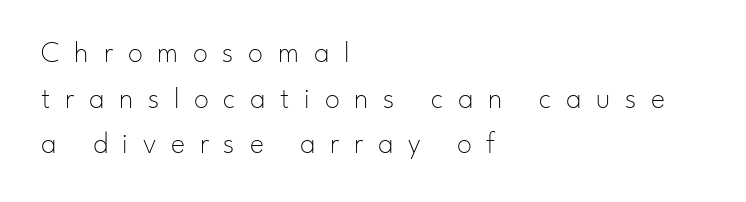
Q: Is the text bold? A: No.
Q: Is the text italic (slanted)? A: No, it is upright.
Q: Is the typeface a serif or a sans-serif typeface? A: Sans-serif.
Q: Is the text underlined? A: No.
Q: How is the paragraph aligned? A: Left-aligned.
Q: Is the spacing between letters normal or unusually wide? A: Unusually wide.
Q: Is the spacing between lines tight, normal or loose? A: Normal.
Q: Width (condensed, normal, or wide)? A: Normal.
Q: Stroke contrast? A: Low.
Q: x-height? A: Small.
Q: Monospaced? A: No.
